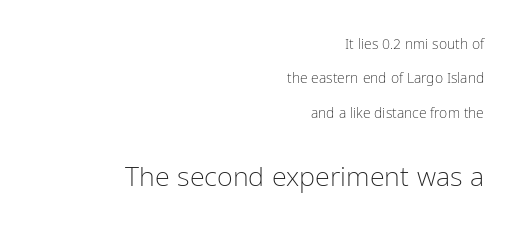
The image shows 27 px text type, upright; set right-aligned, loose line spacing (2.46x), normal letter spacing, not underlined; the second (bottom) block is 1.93x larger.
